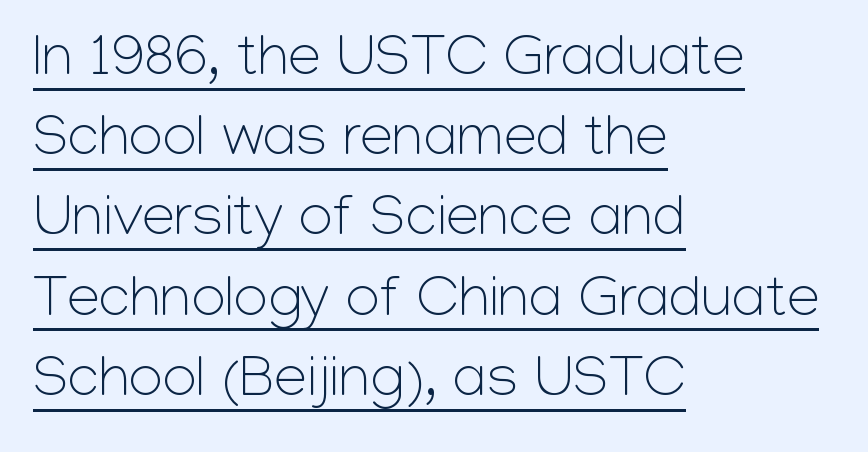
The image shows 59 px light sans-serif type, upright; set left-aligned, normal line spacing (1.36x), normal letter spacing, underlined; low stroke contrast and a medium x-height.
